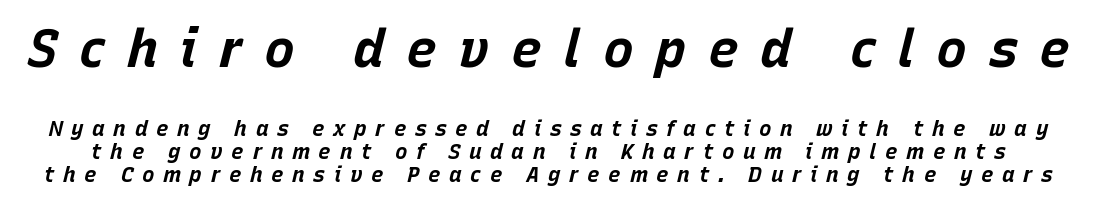
Q: Is the text bold? A: Yes.
Q: Is the text italic (slanted)? A: Yes, it leans right by about 15 degrees.
Q: Is the text underlined? A: No.
Q: Is the spacing between letters normal or unusually wide? A: Unusually wide.
Q: Is the spacing between lines tight, normal or loose? A: Tight.
Q: Which block of text is set in a larger size, the first (top) or the second (bottom)? A: The first (top) one.
Q: Width (condensed, normal, or wide)? A: Normal.
Q: Stroke contrast? A: Low.
Q: x-height? A: Large.
Q: Monospaced? A: No.
